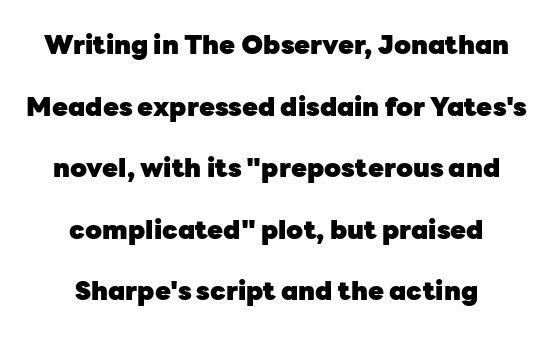
Upright lettering throughout. Type without underlining. Baseline-to-baseline distance is far greater than the letter height. This sample is center-justified, so both line endings float freely. Plenty of ink on the page — the face is bold.
